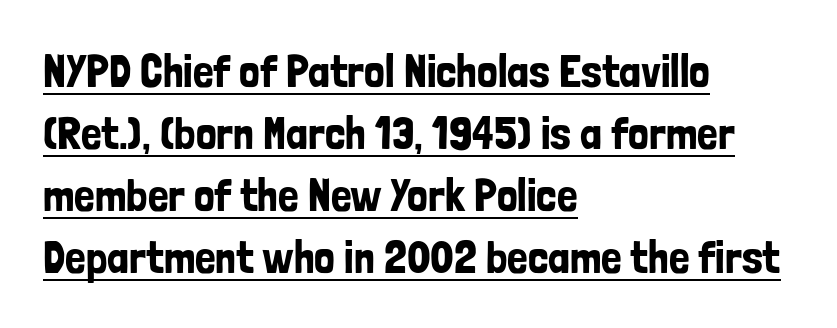
The image shows 46 px condensed sans-serif type, upright; set left-aligned, normal line spacing (1.35x), normal letter spacing, underlined; low stroke contrast and a medium x-height.
